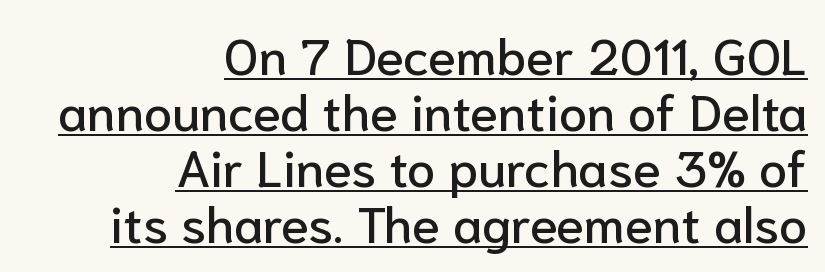
{"serif": "no", "italic": "no", "width": "normal", "stroke_contrast": "low", "x_height": "medium", "monospaced": "no", "underline": "yes", "align": "right", "line_spacing": "tight", "line_spacing_ratio": 1.1, "letter_spacing": "normal", "letter_spacing_em": 0.0, "glyph_px": 51}
